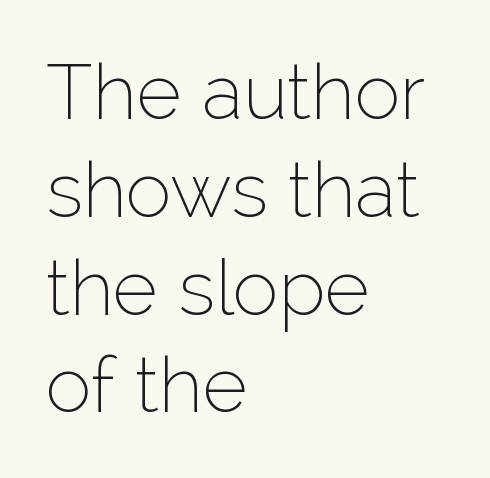
{"serif": "no", "italic": "no", "bold": "no", "weight": "thin", "width": "normal", "stroke_contrast": "low", "x_height": "medium", "monospaced": "no", "underline": "no", "align": "left", "line_spacing": "normal", "line_spacing_ratio": 1.27, "letter_spacing": "normal", "letter_spacing_em": 0.0, "glyph_px": 77}
